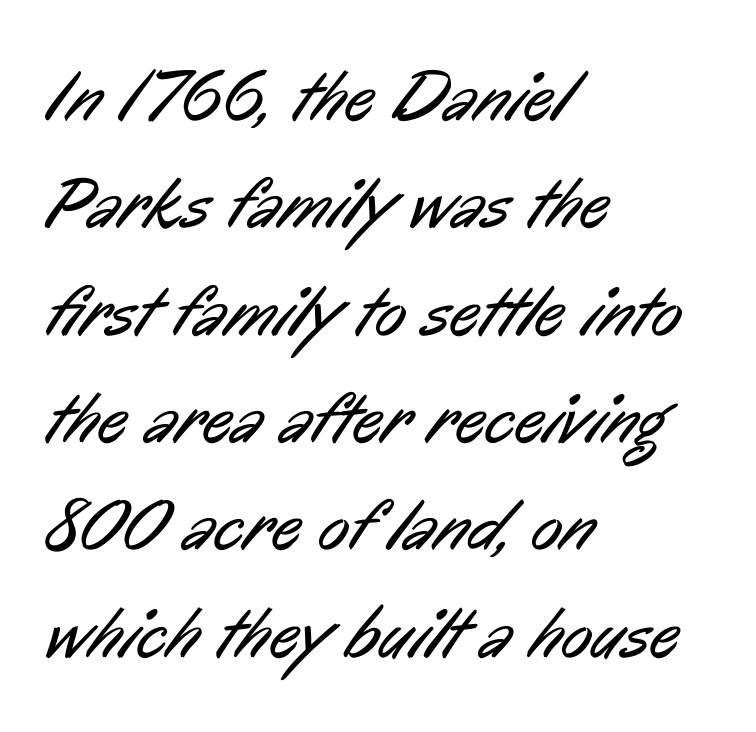
Q: Is the text bold? A: No.
Q: Is the typeface a serif or a sans-serif typeface? A: Sans-serif.
Q: Is the text underlined? A: No.
Q: How is the paragraph aligned? A: Left-aligned.
Q: Is the spacing between letters normal or unusually wide? A: Normal.
Q: Is the spacing between lines tight, normal or loose? A: Normal.
Q: Width (condensed, normal, or wide)? A: Condensed.
Q: Stroke contrast? A: Low.
Q: x-height? A: Medium.
Q: Monospaced? A: No.
